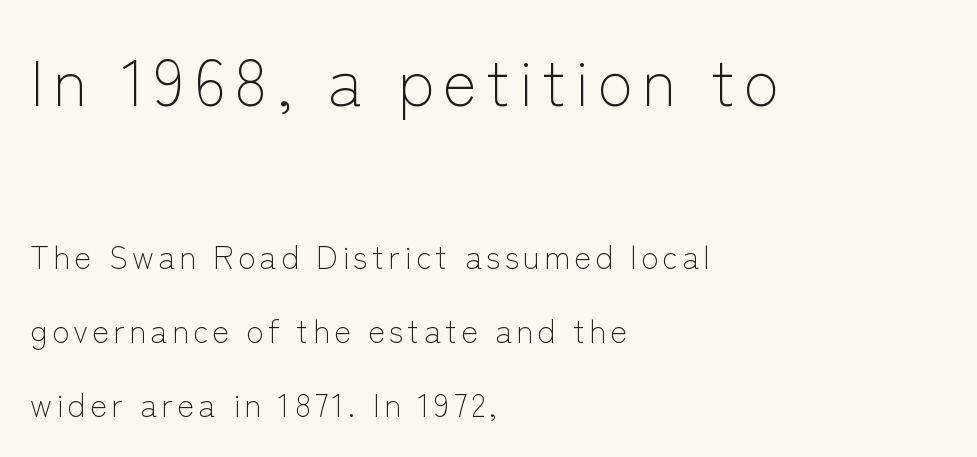
The face used here is proportionally spaced, like ordinary book or web type. Reading down the column, the eye jumps a long way to each next line. The designer gave the opening block more size than the closing block. The text was rendered using a sans face with plain stroke endings. The letters stand upright; this is a roman face.
